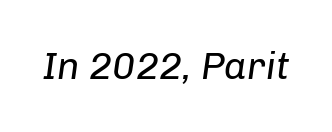
Would a proofreader flag this as italicized? Yes. Nothing heavy about these letters — not bold at all. Nobody drew a line under any word here. Words appear dense and cohesive because spacing is normal.
